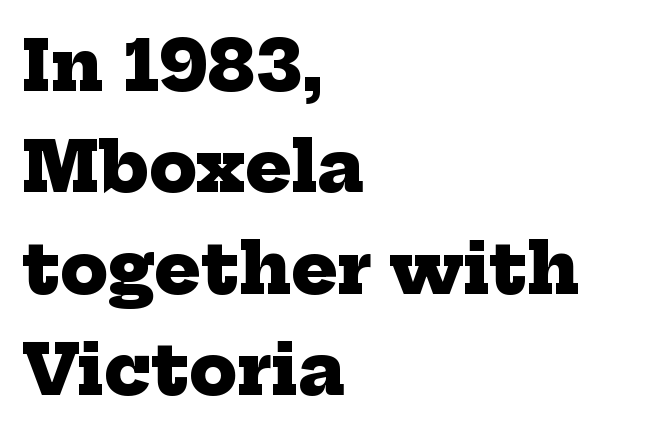
{"serif": "yes", "bold": "yes", "weight": "heavy", "width": "normal", "stroke_contrast": "low", "x_height": "medium", "monospaced": "no", "underline": "no", "align": "left", "line_spacing": "normal", "line_spacing_ratio": 1.47, "letter_spacing": "normal", "letter_spacing_em": 0.0, "glyph_px": 69}
